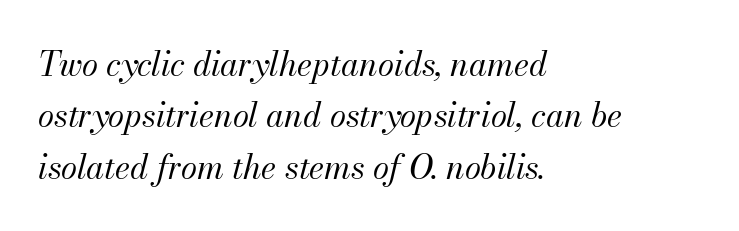
{"italic": "yes", "lean": "right", "slant_degrees": 13, "bold": "no", "weight": "regular", "width": "normal", "stroke_contrast": "medium", "x_height": "small", "monospaced": "no", "underline": "no", "align": "left", "line_spacing": "normal", "line_spacing_ratio": 1.56, "letter_spacing": "normal", "letter_spacing_em": 0.0, "glyph_px": 33}
